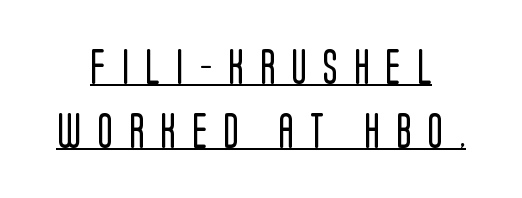
The face used here is rendered with a markedly widened letterfit. Serif or sans? Sans — the stroke terminals are bare. Is there an underline? Yes — a line sits under the letters. You can tell it's not italic because the verticals are truly vertical. No letter is thick-stroked: the sample isn't bold. Is this a fixed-width face? No — the glyphs have proportional, varying widths.
